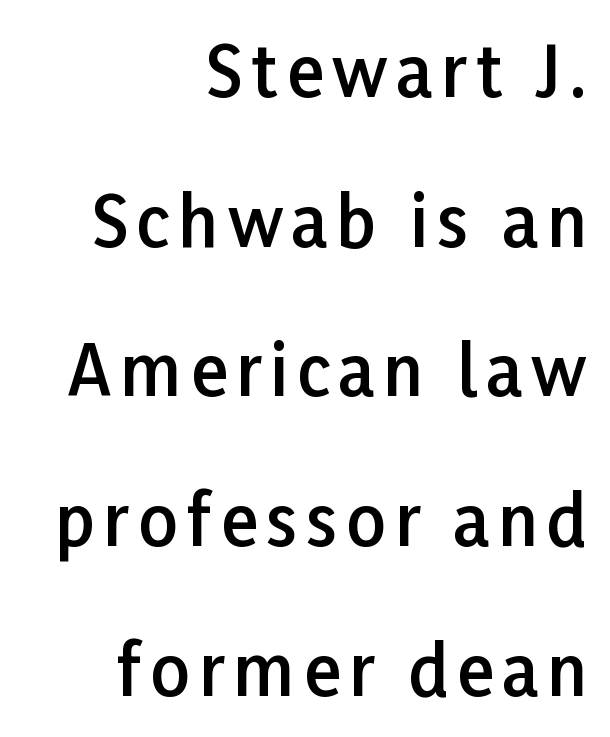
The image shows 69 px semibold sans-serif type, upright; set right-aligned, loose line spacing (2.17x), not underlined; low stroke contrast and a medium x-height.
